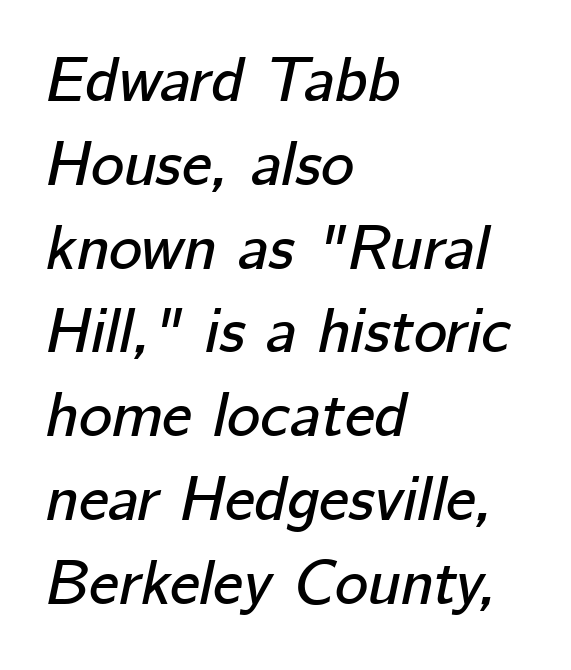
Q: Is the text italic (slanted)? A: Yes, it leans right by about 12 degrees.
Q: Is the text underlined? A: No.
Q: How is the paragraph aligned? A: Left-aligned.
Q: Is the spacing between letters normal or unusually wide? A: Normal.
Q: Is the spacing between lines tight, normal or loose? A: Normal.
Q: Width (condensed, normal, or wide)? A: Normal.
Q: Stroke contrast? A: Low.
Q: x-height? A: Medium.
Q: Monospaced? A: No.
